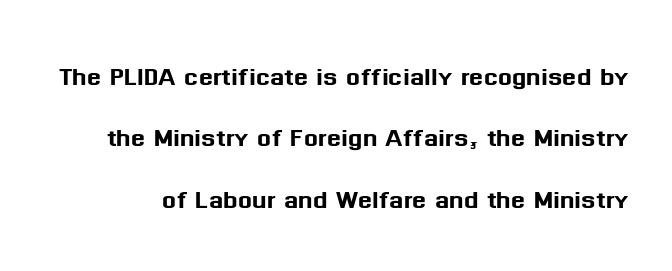
Honestly, the letter spacing is just normal — you wouldn't notice it. Words float on clear page, feet unadorned. The letters stand straight up with perfectly vertical stems. Note the varied advance widths — an 'i' is clearly narrower than an 'm'. The type family on display is of the sans-serif kind.
